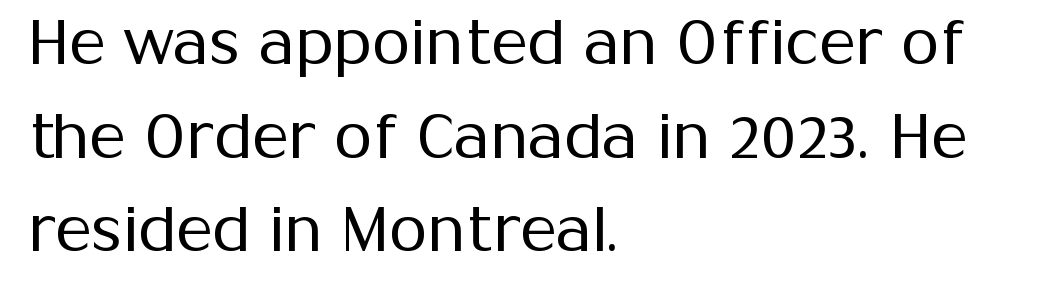
The image shows 62 px regular-weight sans-serif type, upright; set left-aligned, normal line spacing (1.51x), normal letter spacing, not underlined; medium stroke contrast and a medium x-height.
